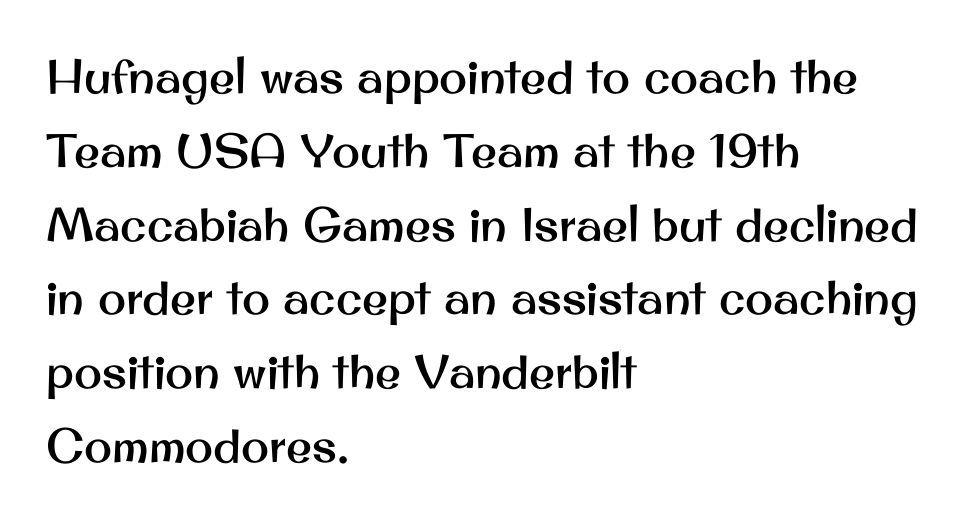
Italic: no, the glyphs are upright roman. Just letters on the line, the space beneath them empty. Unlike a traditional serif, this face leaves its strokes unadorned. The rendering uses a moderate line-height, typical for paragraphs.
